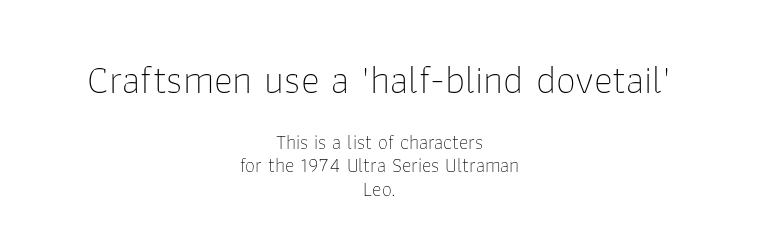
This sample has the flowing, uneven cadence of proportional lettering. Words appear dense and cohesive because spacing is normal. Underlining? Definitely not there. A roman cut, with each character standing at attention. The lines in this sample share a center point and differ in where they start and stop. Which of the two is more prominent by size? The first, at the top.
